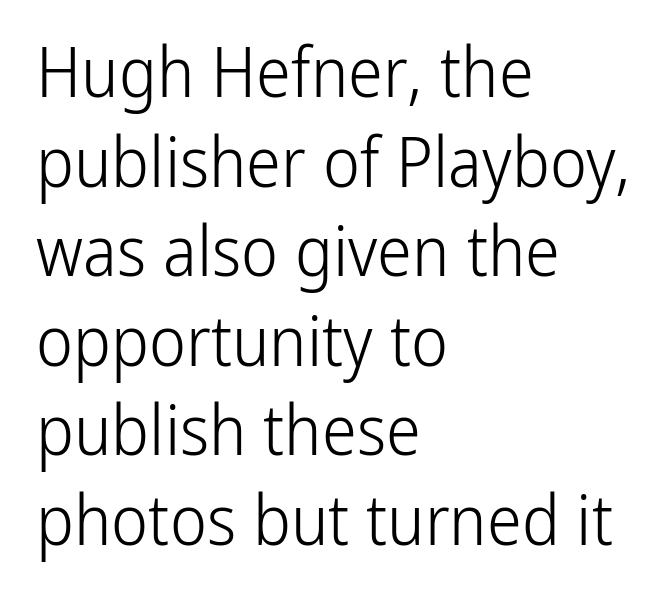
The image shows 70 px light, condensed sans-serif type, upright; set left-aligned, normal line spacing (1.28x), normal letter spacing, not underlined; low stroke contrast and a medium x-height.
